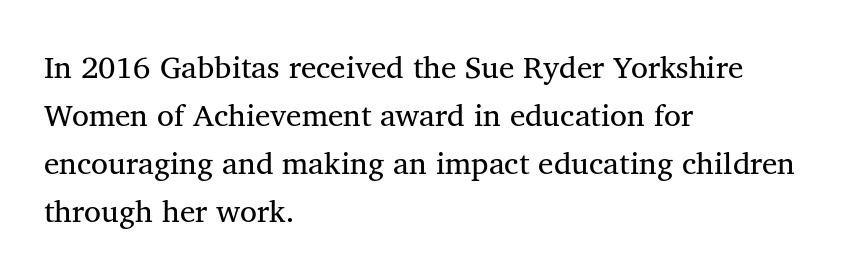
Weight class: somewhere from thin through regular. The lines sit at an ordinary, default distance from one another. Is this a fixed-width face? No — the glyphs have proportional, varying widths. When letters stand straight like this, we call the style roman or upright. Unlike a clean sans, this face finishes its strokes with serifs. You could call the tracking neutral — neither tight nor loose.
